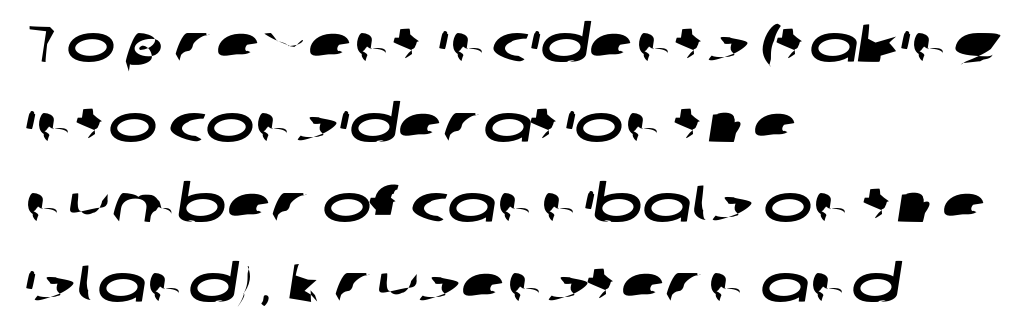
Spacing verdict: proportional, widths tailored to each character. Observe the ordinary spacing: letters are neighbours, not strangers. Baseline-to-baseline distance is the conventional proportion of letter height. The typesetter chose a ragged-right arrangement here. Serif or sans? Sans — the stroke terminals are bare.
